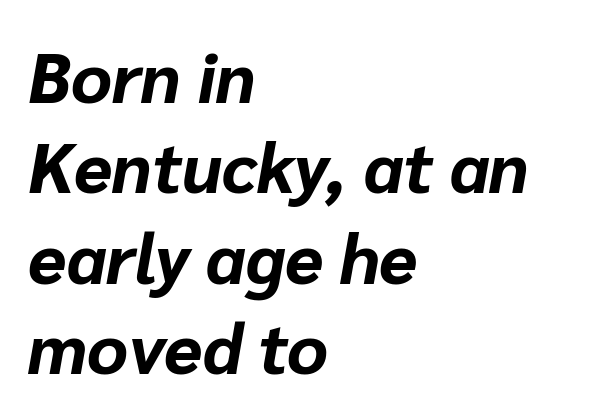
Q: Is the text bold? A: Yes.
Q: Is the text italic (slanted)? A: Yes, it leans right by about 10 degrees.
Q: Is the text underlined? A: No.
Q: How is the paragraph aligned? A: Left-aligned.
Q: Is the spacing between letters normal or unusually wide? A: Normal.
Q: Is the spacing between lines tight, normal or loose? A: Normal.
Q: Width (condensed, normal, or wide)? A: Normal.
Q: Stroke contrast? A: Low.
Q: x-height? A: Medium.
Q: Monospaced? A: No.
